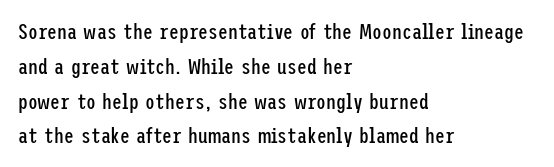
All the whitespace from short lines collects on the right. No extra tracking has been applied to these lines. Characters remain perfectly vertical along every line. The space beneath each line is pristine and unruled. Vertical stems look standard width or narrower in stroke.
